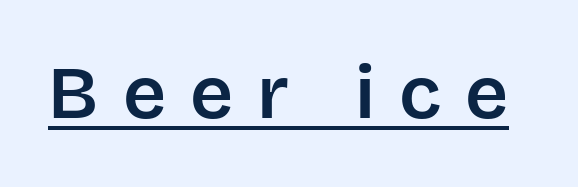
The face used here is proportionally spaced, like ordinary book or web type. The lettering is marked with a stroke running underneath it. To sum up the face: it is a sans, with no serifs. This sample uses an upright cut, with every glyph sitting square on the baseline. How are the letters spaced? Widely, with obvious added tracking.
